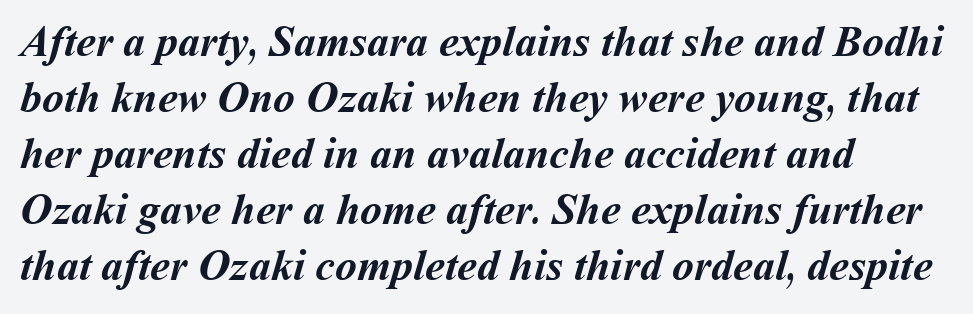
{"bold": "yes", "weight": "semibold", "width": "normal", "stroke_contrast": "medium", "x_height": "medium", "monospaced": "no", "underline": "no", "align": "left", "line_spacing": "normal", "line_spacing_ratio": 1.27, "letter_spacing": "normal", "letter_spacing_em": 0.0, "glyph_px": 44}
